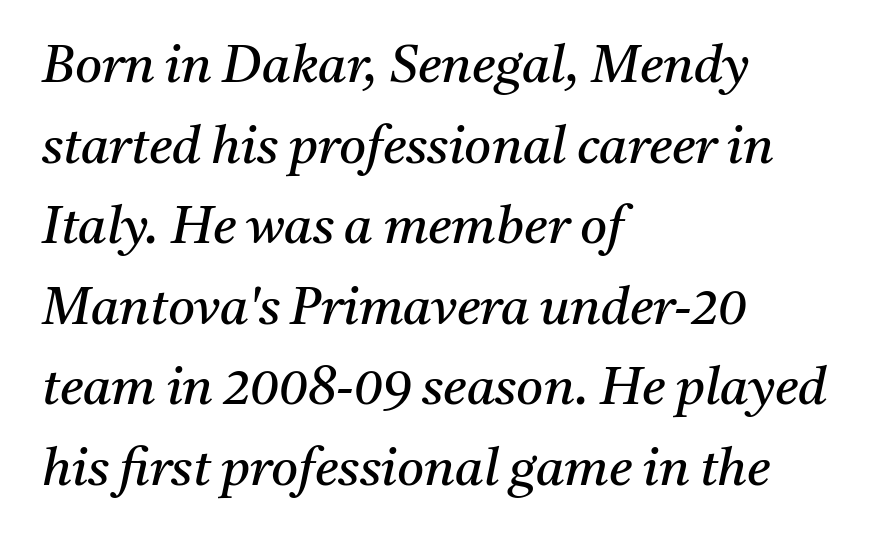
Interline gaps are of average width in this sample. Summary of weight: not heavy and not bold. This sample has the flowing, uneven cadence of proportional lettering. This is oblique type, the kind used for emphasis or titles. Decoration check: the copy has no underline.
